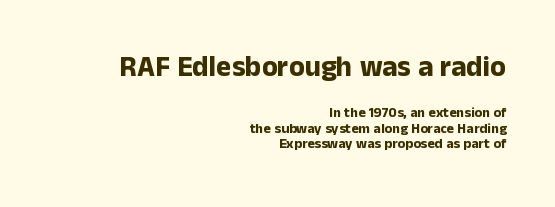
The image shows 29 px bold sans-serif type, upright; set right-aligned, tight line spacing (1.11x), normal letter spacing, not underlined; the first (top) block is 2.07x larger; low stroke contrast and a medium x-height.
